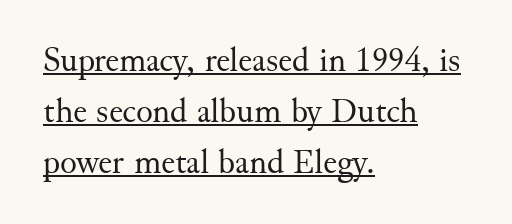
Q: Is the text bold? A: No.
Q: Is the text italic (slanted)? A: No, it is upright.
Q: Is the typeface a serif or a sans-serif typeface? A: Serif.
Q: Is the text underlined? A: Yes.
Q: How is the paragraph aligned? A: Left-aligned.
Q: Is the spacing between letters normal or unusually wide? A: Normal.
Q: Is the spacing between lines tight, normal or loose? A: Normal.
Q: Width (condensed, normal, or wide)? A: Normal.
Q: Stroke contrast? A: Medium.
Q: x-height? A: Small.
Q: Monospaced? A: No.
